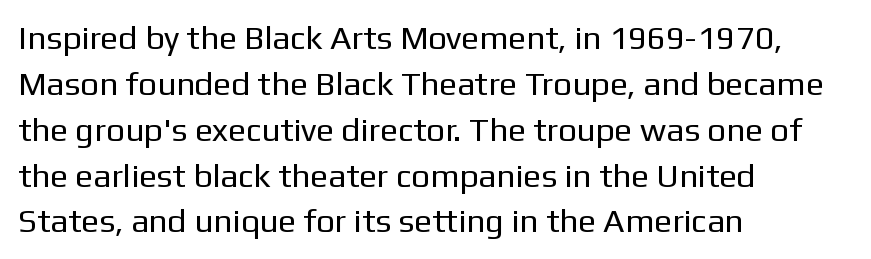
The passage shown is not bold in any degree. The gap between lines stays unmarked. These lines are composed in type without serifs. This sample has the flowing, uneven cadence of proportional lettering.
